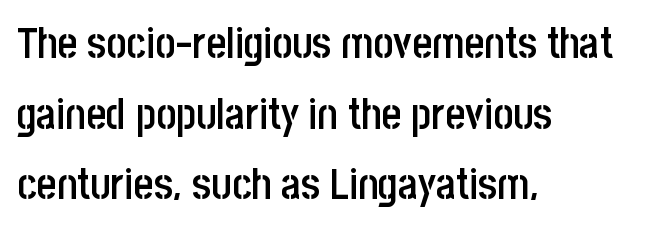
The image shows 43 px semibold, condensed sans-serif type, upright; set left-aligned, normal line spacing (1.64x), normal letter spacing, not underlined; low stroke contrast and a large x-height.
